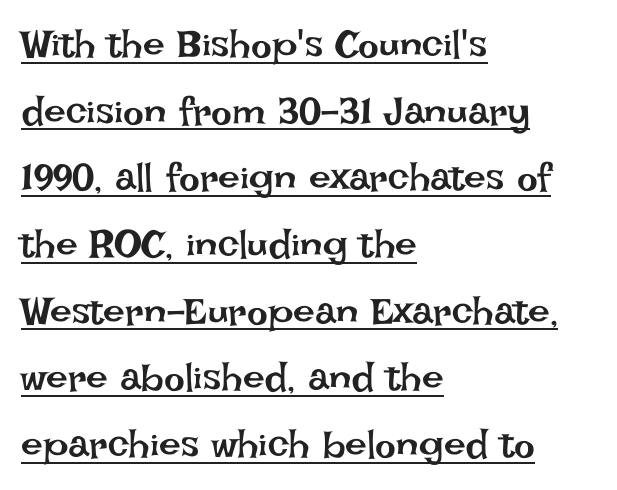
Q: Is the text bold? A: No.
Q: Is the text italic (slanted)? A: No, it is upright.
Q: Is the text underlined? A: Yes.
Q: How is the paragraph aligned? A: Left-aligned.
Q: Is the spacing between letters normal or unusually wide? A: Normal.
Q: Width (condensed, normal, or wide)? A: Normal.
Q: Stroke contrast? A: Low.
Q: x-height? A: Large.
Q: Monospaced? A: No.
